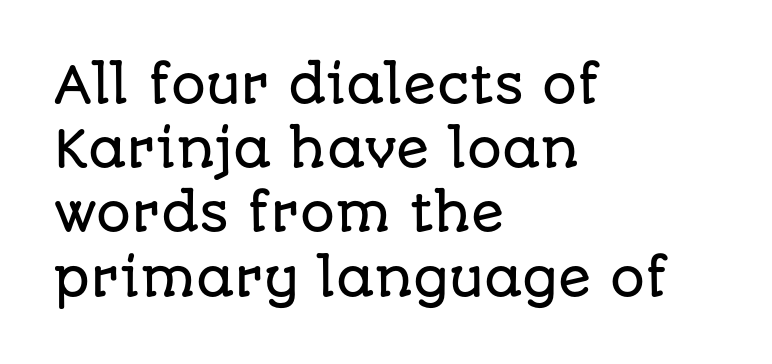
A roman cut, with each character standing at attention. Plain, unruled lines of type. Left-aligned paragraph, ragged on the right. Do the characters align in a grid? No, the font is proportional.
